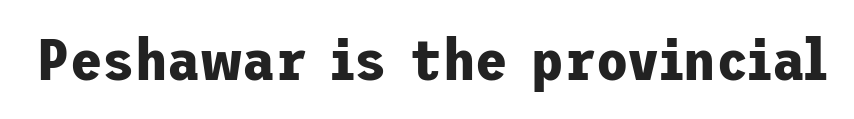
The glyphs in this specimen are sans serif. Each row of text sits above clean, open space. The strokes are fattened all the way to bold. Short note: letters normally spaced. It's the straight-up-and-down kind of type.
